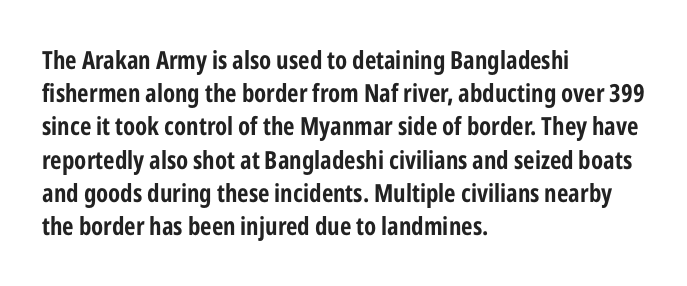
One-word summary of the alignment: left. Compared with an ordinary text face, these strokes are far heavier — a full bold. Interline gaps are of average width in this sample. Letter spacing: default. The baseline area is clear. The letters stand upright; this is a roman face.
